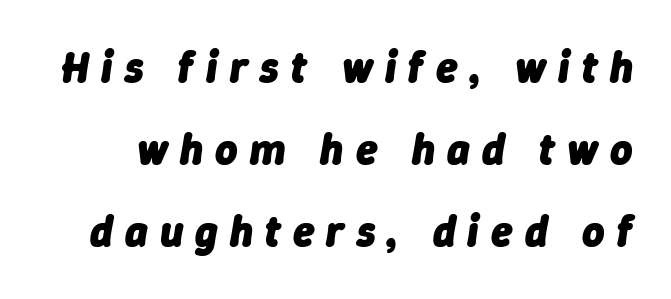
The image shows 43 px heavy type, italic (leaning right); set loose line spacing (1.91x), unusually wide letter spacing (+0.28 em), not underlined; low stroke contrast and a medium x-height.
